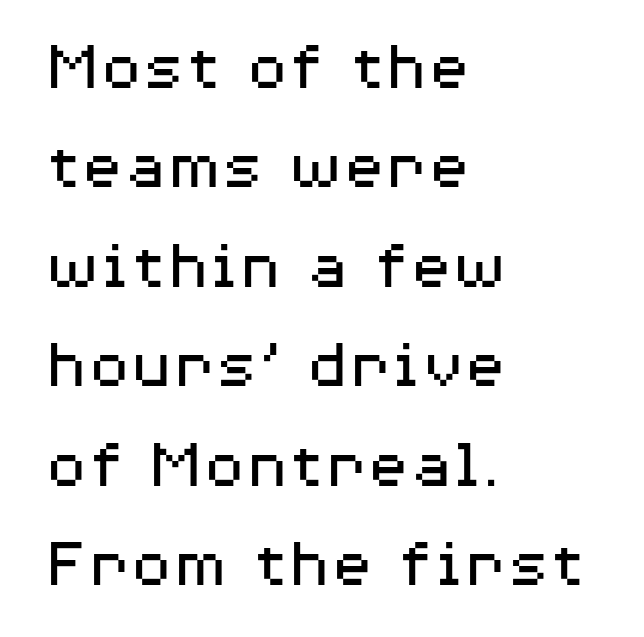
The image shows 70 px regular-weight, wide sans-serif type, upright; set left-aligned, normal line spacing (1.42x), normal letter spacing, not underlined; medium stroke contrast and a medium x-height.
